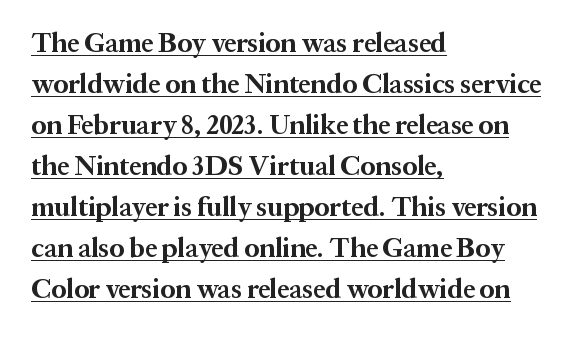
{"italic": "no", "bold": "yes", "underline": "yes", "align": "left", "line_spacing": "normal", "line_spacing_ratio": 1.52, "letter_spacing": "normal", "letter_spacing_em": 0.0, "glyph_px": 27}
